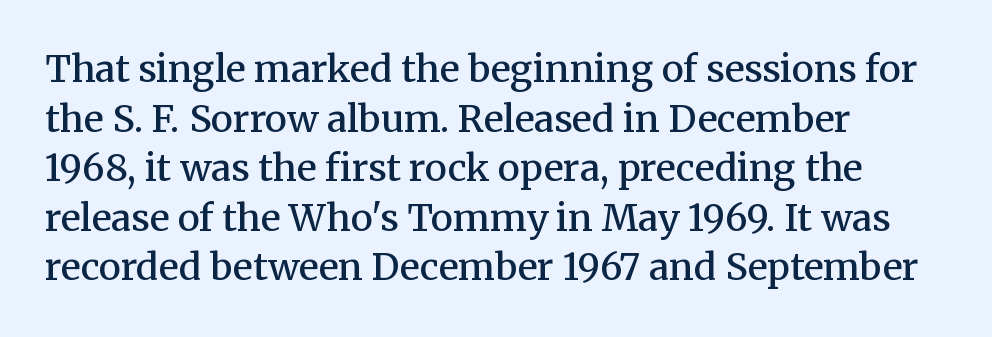
Here the designer chose a conventional face with non-uniform glyph widths. Stroke terminals: seriffed. The gaps between neighbouring characters are ordinary and unremarkable. Any mark beneath the type? The region is blank.
